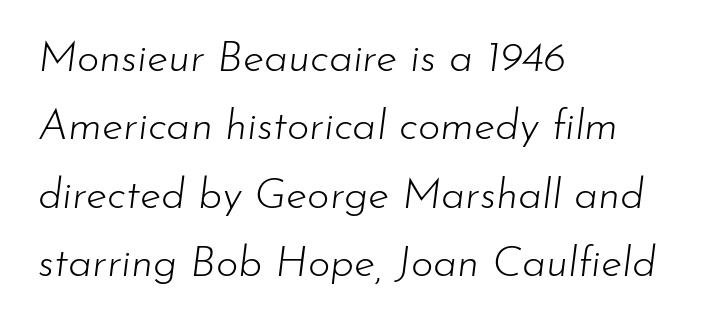
The image shows 43 px light type, italic (leaning right); set left-aligned, normal line spacing (1.59x), normal letter spacing, not underlined; low stroke contrast and a small x-height.
